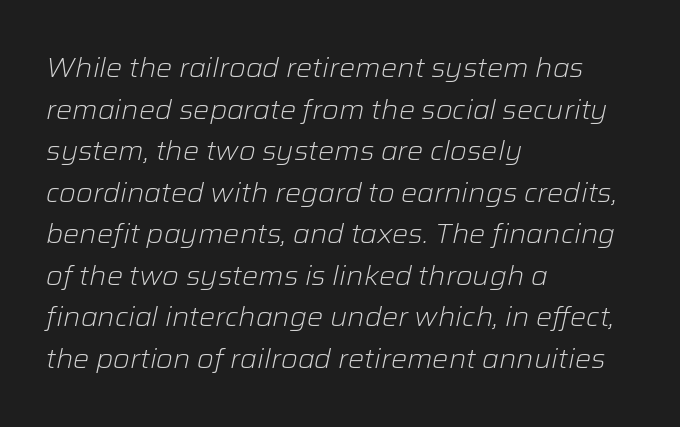
The image shows 27 px text type, italic (leaning right); set left-aligned, normal line spacing (1.54x), normal letter spacing, not underlined.
